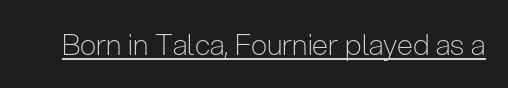
Q: Is the text bold? A: No.
Q: Is the text italic (slanted)? A: No, it is upright.
Q: Is the typeface a serif or a sans-serif typeface? A: Sans-serif.
Q: Is the text underlined? A: Yes.
Q: Is the spacing between letters normal or unusually wide? A: Normal.
Q: Width (condensed, normal, or wide)? A: Condensed.
Q: Stroke contrast? A: Low.
Q: x-height? A: Medium.
Q: Monospaced? A: No.
